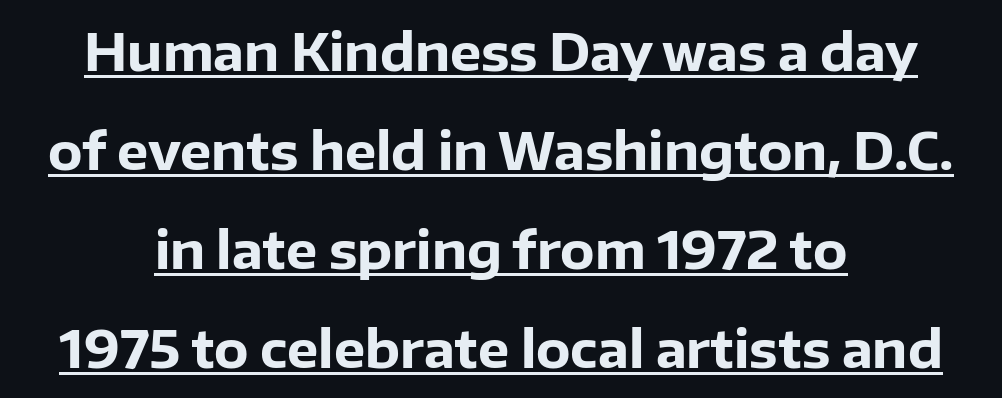
The image shows 50 px heavy sans-serif type, upright; set centered, loose line spacing (1.98x), normal letter spacing, underlined; low stroke contrast and a medium x-height.
